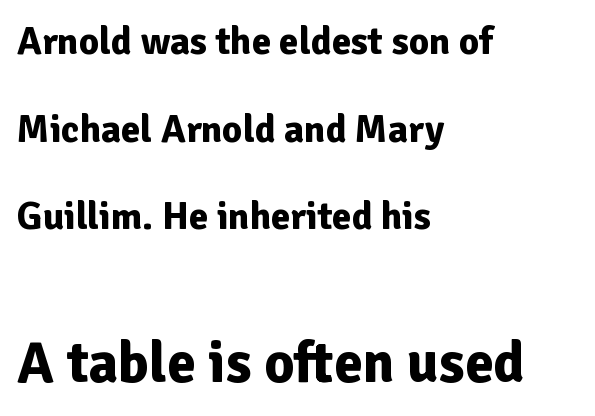
{"serif": "no", "italic": "no", "bold": "yes", "weight": "bold", "width": "normal", "stroke_contrast": "low", "x_height": "medium", "monospaced": "no", "underline": "no", "align": "left", "line_spacing": "loose", "line_spacing_ratio": 2.25, "letter_spacing": "normal", "letter_spacing_em": 0.0, "larger_block": "second", "size_ratio": 1.49, "glyph_px": 58}
